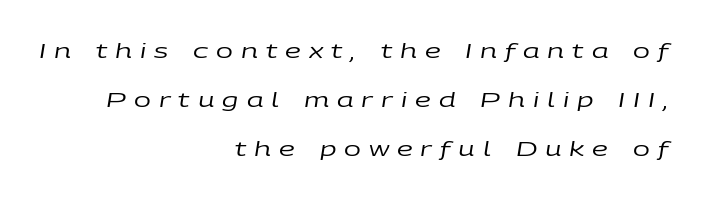
The image shows 20 px text type, italic (leaning right); set right-aligned, loose line spacing (2.44x), unusually wide letter spacing (+0.4 em), not underlined.
